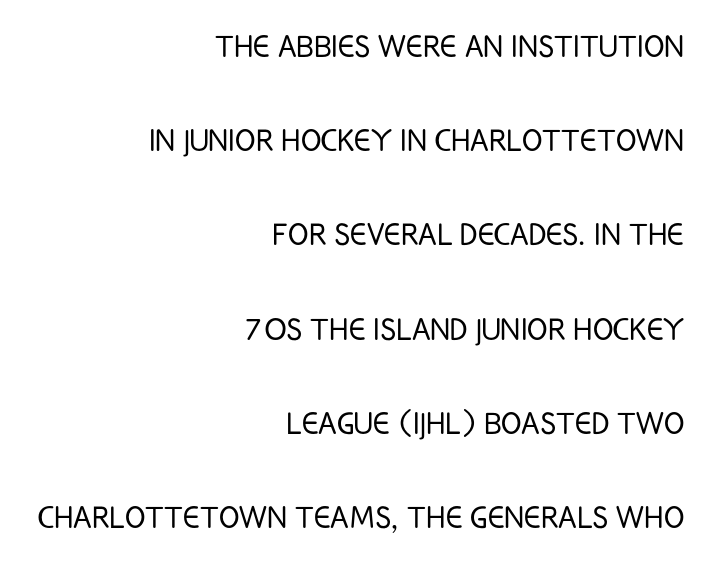
The image shows 38 px light, condensed sans-serif type, upright; set right-aligned, loose line spacing (2.48x), normal letter spacing, not underlined; low stroke contrast and a large x-height.
